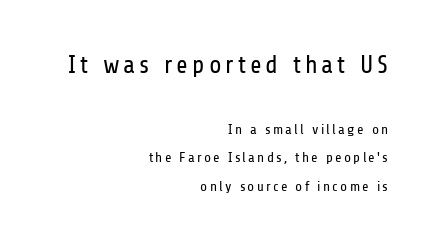
The designer dialed line spacing up above the default. Decoration check: the copy has no underline. Style check: upright. Every row of glyphs terminates at an identical x-position on the right. The cut favours lightness, reaching ordinary text weight at its darkest. The passage shown begins with its larger block and ends with its smaller one.
